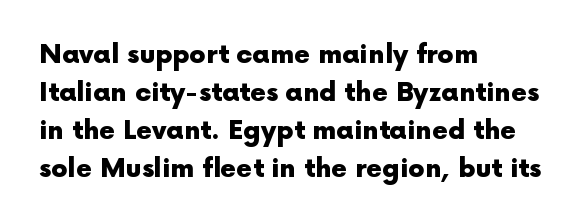
Q: Is the text bold? A: Yes.
Q: Is the text italic (slanted)? A: No, it is upright.
Q: Is the text underlined? A: No.
Q: How is the paragraph aligned? A: Left-aligned.
Q: Is the spacing between letters normal or unusually wide? A: Normal.
Q: Is the spacing between lines tight, normal or loose? A: Normal.
